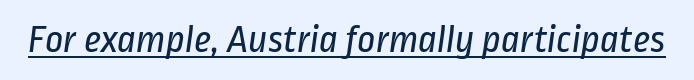
Characters follow at the spacing the type designer built in. You could not count columns in this text — the font is proportionally spaced. A quiet, ordinary-to-light weight characterises the typeface. Look at the bottom of the vertical strokes: they stop flat, with no serifs. Every word sits above its own underline.
